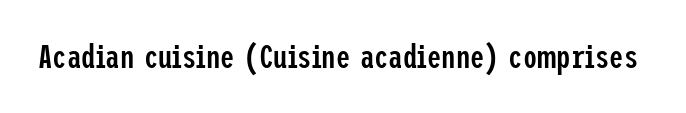
Q: Is the text bold? A: Semi-bold.
Q: Is the text italic (slanted)? A: No, it is upright.
Q: Is the typeface a serif or a sans-serif typeface? A: Sans-serif.
Q: Is the text underlined? A: No.
Q: Is the spacing between letters normal or unusually wide? A: Normal.
Q: Width (condensed, normal, or wide)? A: Condensed.
Q: Stroke contrast? A: Low.
Q: x-height? A: Medium.
